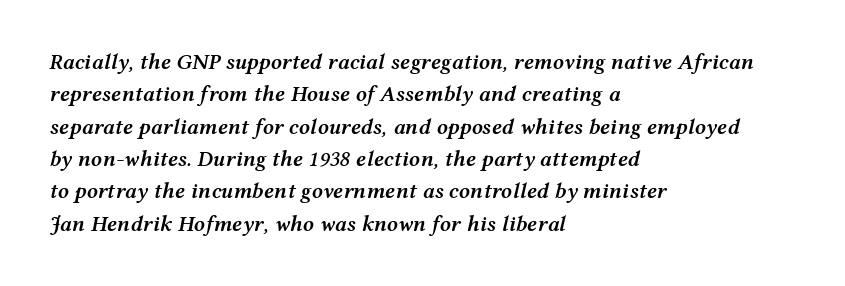
{"italic": "yes", "lean": "right", "slant_degrees": 12, "bold": "semi", "underline": "no", "align": "left", "line_spacing": "normal", "line_spacing_ratio": 1.47, "letter_spacing": "normal", "letter_spacing_em": 0.0, "glyph_px": 22}
